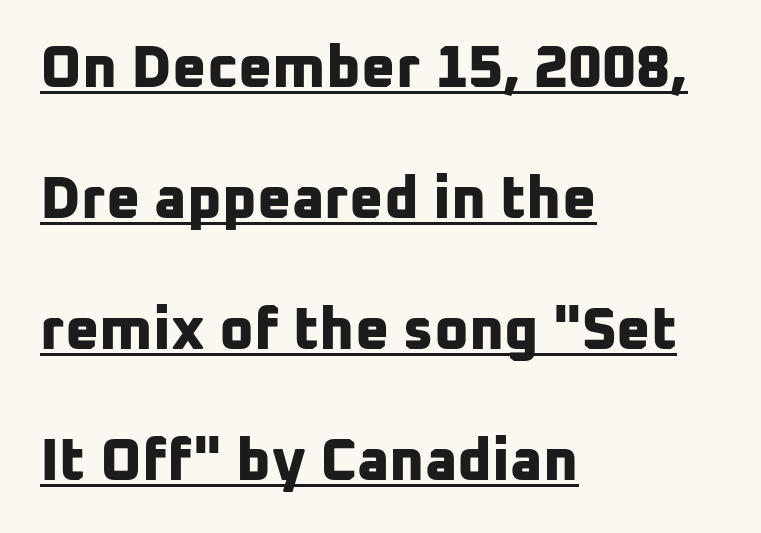
Q: Is the text bold? A: Yes.
Q: Is the typeface a serif or a sans-serif typeface? A: Sans-serif.
Q: Is the text underlined? A: Yes.
Q: How is the paragraph aligned? A: Left-aligned.
Q: Is the spacing between letters normal or unusually wide? A: Normal.
Q: Is the spacing between lines tight, normal or loose? A: Loose.
Q: Width (condensed, normal, or wide)? A: Normal.
Q: Stroke contrast? A: Low.
Q: x-height? A: Medium.
Q: Monospaced? A: No.
